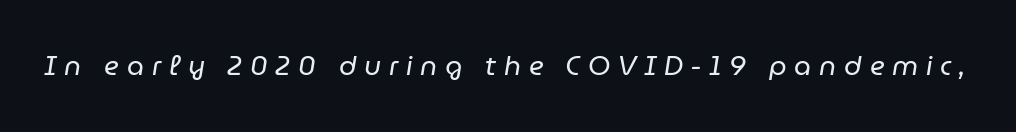
Q: Is the text bold? A: No.
Q: Is the text italic (slanted)? A: Yes, it leans right by about 9 degrees.
Q: Is the text underlined? A: No.
Q: Is the spacing between letters normal or unusually wide? A: Unusually wide.
